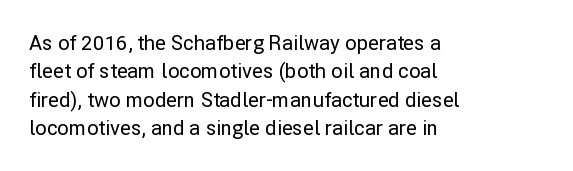
{"italic": "no", "underline": "no", "align": "left", "line_spacing": "normal", "line_spacing_ratio": 1.42, "letter_spacing": "normal", "letter_spacing_em": 0.0, "glyph_px": 20}
